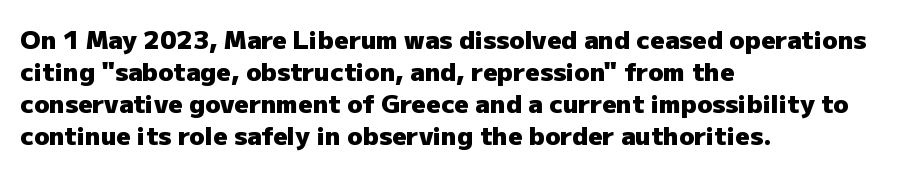
Q: Is the text bold? A: Yes.
Q: Is the text italic (slanted)? A: No, it is upright.
Q: Is the text underlined? A: No.
Q: How is the paragraph aligned? A: Left-aligned.
Q: Is the spacing between letters normal or unusually wide? A: Normal.
Q: Is the spacing between lines tight, normal or loose? A: Normal.
